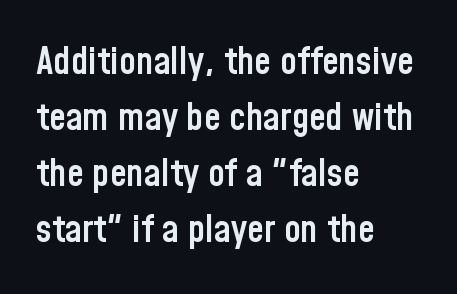
Character widths vary here, with narrow letters taking less room than wide ones. These lines were composed using upright roman letters. In terms of letterspacing, this is plain default setting. The designer left line spacing at the default. Descender tails drop into unmarked territory.
